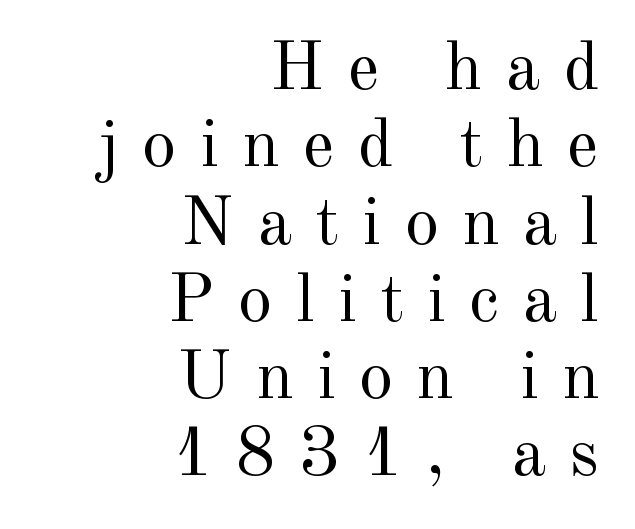
{"serif": "yes", "italic": "no", "bold": "no", "weight": "regular", "width": "normal", "x_height": "small", "monospaced": "no", "underline": "no", "align": "right", "line_spacing": "tight", "line_spacing_ratio": 1.12, "letter_spacing": "wide", "letter_spacing_em": 0.34, "glyph_px": 69}
